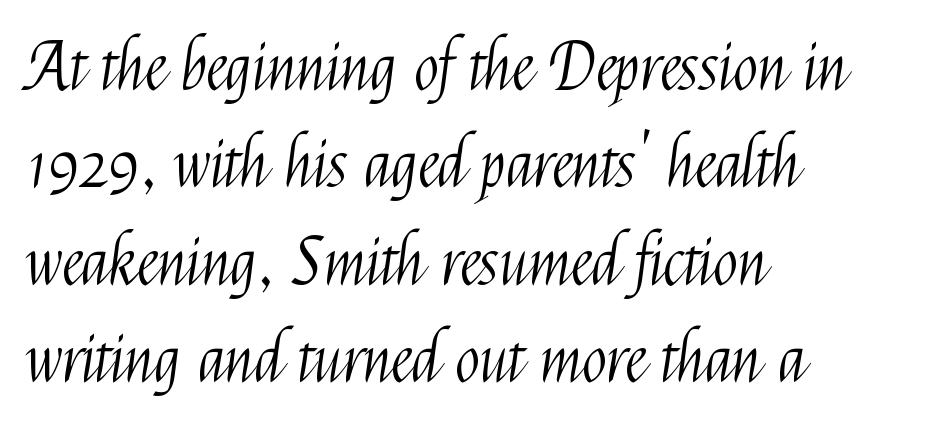
The image shows 65 px light, condensed sans-serif type; set left-aligned, normal line spacing (1.5x), normal letter spacing, not underlined; medium stroke contrast and a medium x-height.
